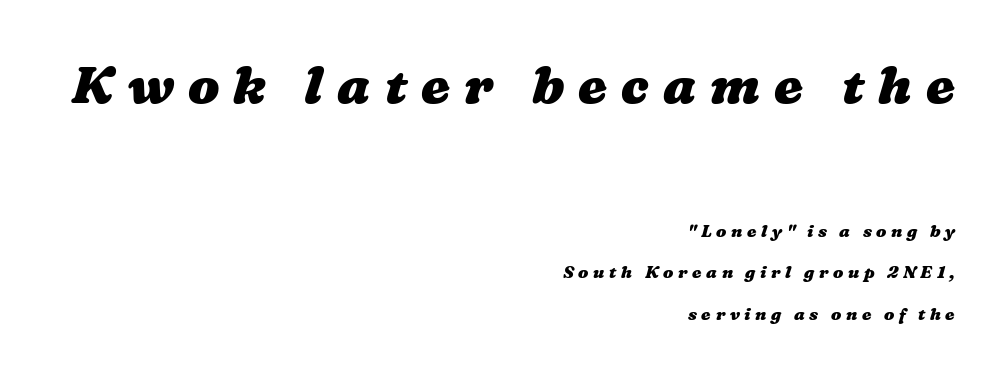
No word sits above an underline. Short and long lines alike share a common ending point at right. In terms of letterspacing, this is a distinctly airy, spread setting. Visually, the top section dominates because its glyphs are scaled up.
